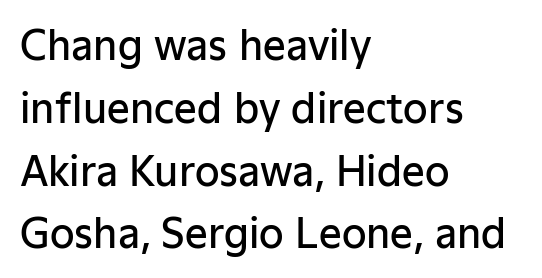
The image shows 40 px semibold sans-serif type, upright; set left-aligned, normal line spacing (1.57x), normal letter spacing, not underlined; low stroke contrast and a medium x-height.
